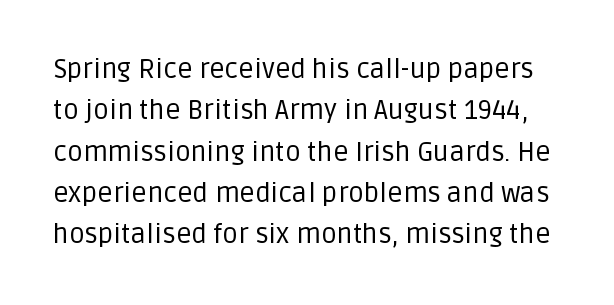
The image shows 27 px text type, upright; set normal line spacing (1.53x), normal letter spacing, not underlined.
